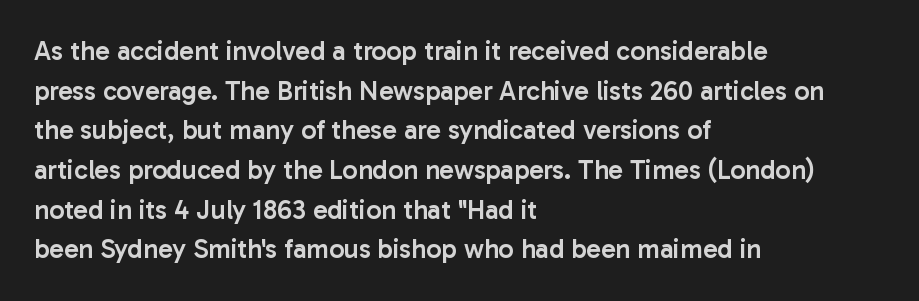
Observe the ordinary spacing: letters are neighbours, not strangers. The font's upright variant was chosen for this text. Letters rest on an invisible, unmarked baseline. The leading is moderate, giving the passage an even texture. The paragraph has a hard left edge and a soft right edge.
